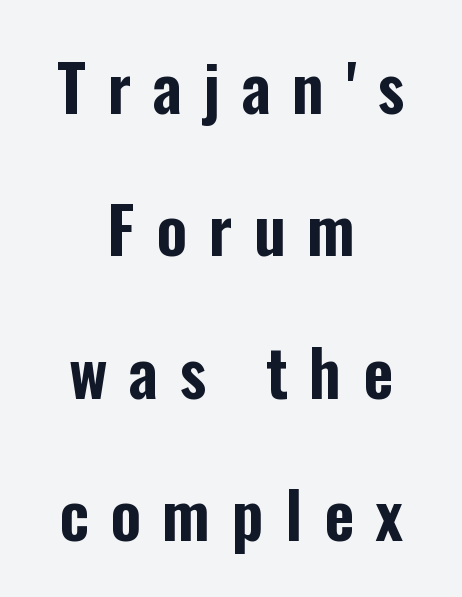
The image shows 65 px condensed sans-serif type, upright; set centered, loose line spacing (2.19x), unusually wide letter spacing (+0.33 em), not underlined; low stroke contrast and a medium x-height.
